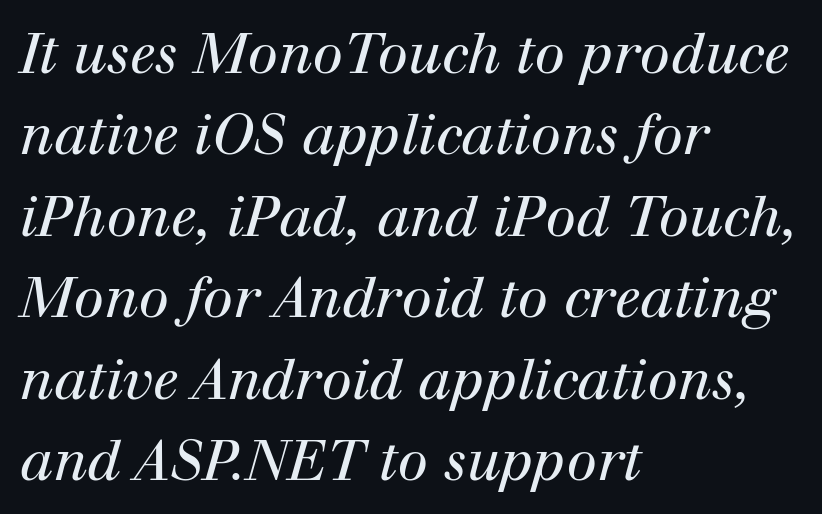
Q: Is the text bold? A: No.
Q: Is the text italic (slanted)? A: Yes, it leans right by about 12 degrees.
Q: Is the typeface a serif or a sans-serif typeface? A: Serif.
Q: Is the text underlined? A: No.
Q: How is the paragraph aligned? A: Left-aligned.
Q: Is the spacing between letters normal or unusually wide? A: Normal.
Q: Is the spacing between lines tight, normal or loose? A: Normal.
Q: Width (condensed, normal, or wide)? A: Normal.
Q: Stroke contrast? A: High.
Q: x-height? A: Medium.
Q: Monospaced? A: No.
